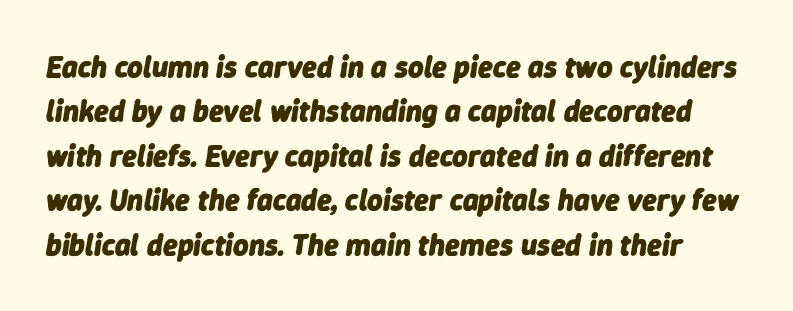
Q: Is the text bold? A: Yes.
Q: Is the text italic (slanted)? A: Yes, it leans right by about 9 degrees.
Q: Is the text underlined? A: No.
Q: Is the spacing between letters normal or unusually wide? A: Normal.
Q: Is the spacing between lines tight, normal or loose? A: Normal.
Q: Width (condensed, normal, or wide)? A: Normal.
Q: Stroke contrast? A: Low.
Q: x-height? A: Medium.
Q: Monospaced? A: No.
